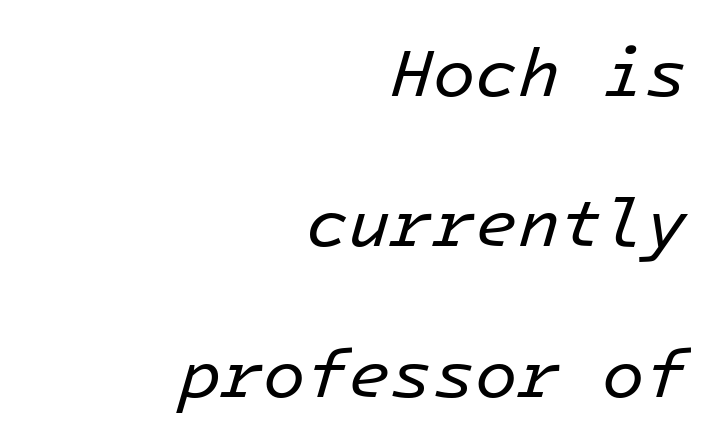
Stems and bowls with no extra thickness — not bold. Monospaced: the letters line up in strict vertical columns. Caption: standard tracking, unaltered. The paragraph has a hard right edge and a soft left edge.
